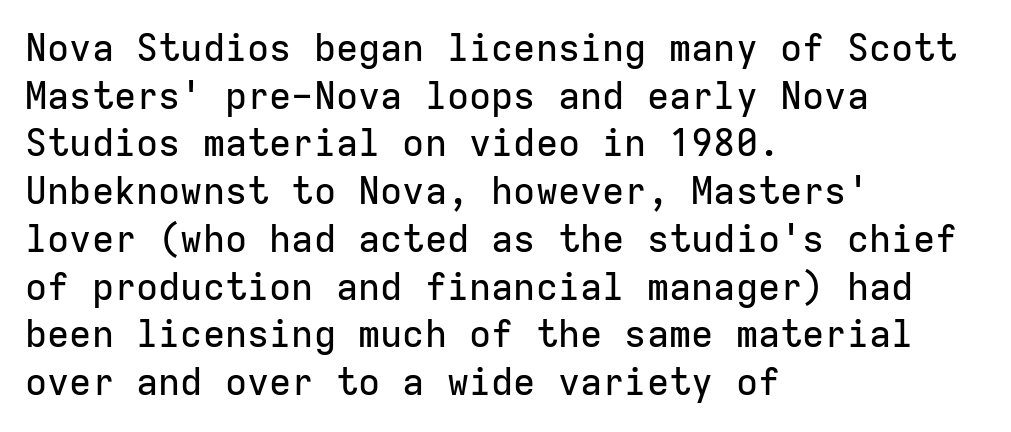
Q: Is the text italic (slanted)? A: No, it is upright.
Q: Is the typeface a serif or a sans-serif typeface? A: Sans-serif.
Q: Is the text underlined? A: No.
Q: How is the paragraph aligned? A: Left-aligned.
Q: Is the spacing between letters normal or unusually wide? A: Normal.
Q: Is the spacing between lines tight, normal or loose? A: Normal.
Q: Width (condensed, normal, or wide)? A: Normal.
Q: Stroke contrast? A: Low.
Q: x-height? A: Medium.
Q: Monospaced? A: Yes.
